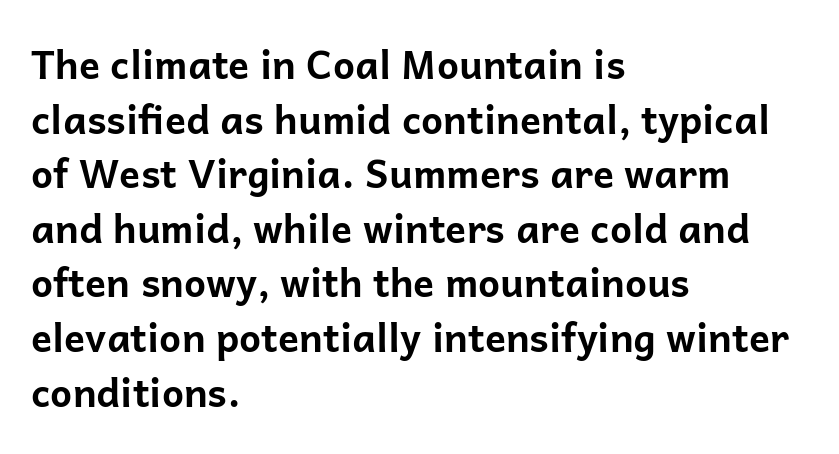
{"serif": "no", "italic": "no", "bold": "yes", "weight": "bold", "width": "normal", "stroke_contrast": "low", "x_height": "medium", "monospaced": "no", "underline": "no", "align": "left", "line_spacing": "normal", "line_spacing_ratio": 1.4, "letter_spacing": "normal", "letter_spacing_em": 0.0, "glyph_px": 39}
